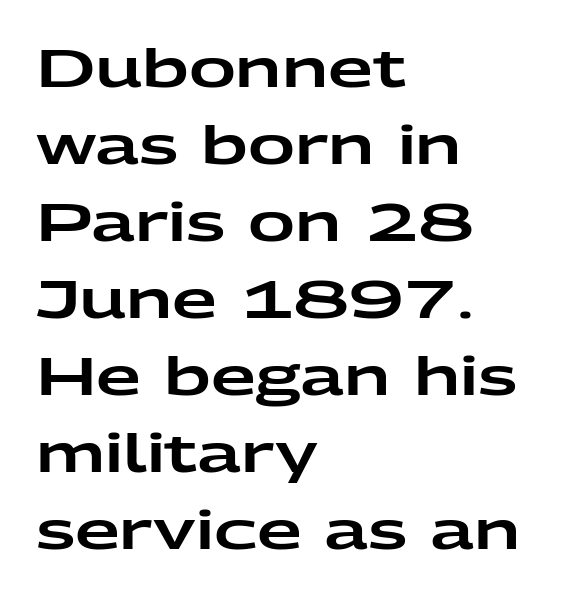
Q: Is the text italic (slanted)? A: No, it is upright.
Q: Is the typeface a serif or a sans-serif typeface? A: Sans-serif.
Q: Is the text underlined? A: No.
Q: How is the paragraph aligned? A: Left-aligned.
Q: Is the spacing between letters normal or unusually wide? A: Normal.
Q: Is the spacing between lines tight, normal or loose? A: Normal.
Q: Width (condensed, normal, or wide)? A: Wide.
Q: Stroke contrast? A: Low.
Q: x-height? A: Medium.
Q: Monospaced? A: No.
